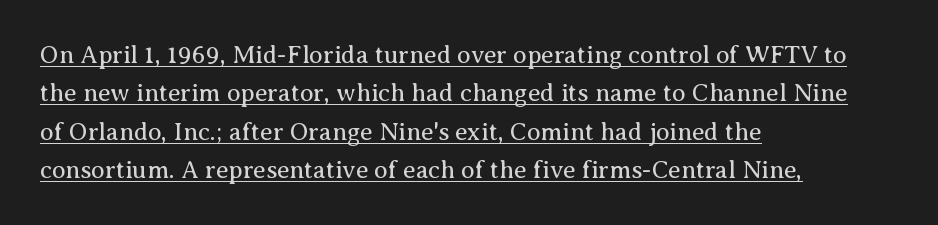
Casual observation: everything's shoved over to the left. Rows of type keep a routine distance in the vertical direction. Is this a heavy cut? Hardly; it is regular or lighter. These characters rest on top of a visible drawn line.
